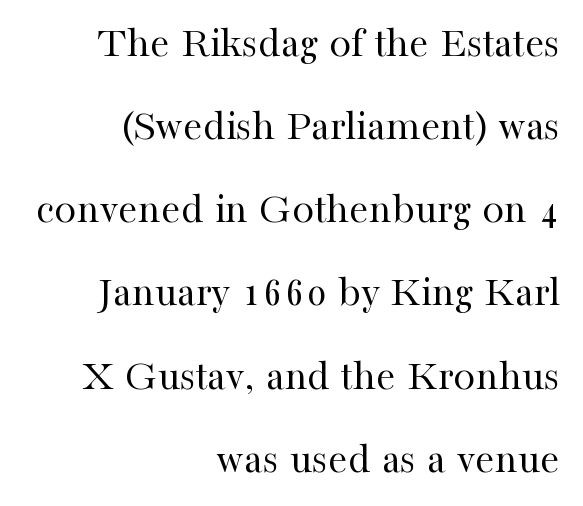
The image shows 44 px regular-weight serif type, upright; set right-aligned, line spacing 1.89x, normal letter spacing, not underlined; high stroke contrast and a medium x-height.
